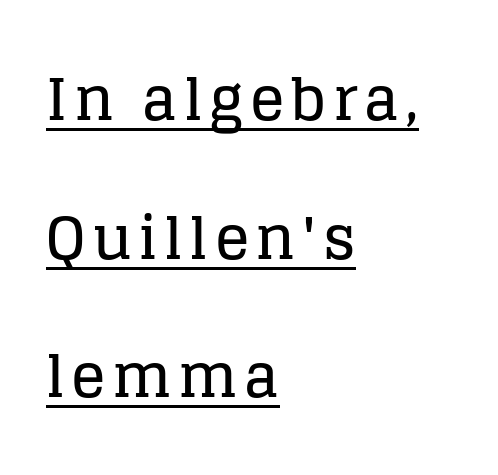
This sample has the flowing, uneven cadence of proportional lettering. This rendering employs a face with finishing strokes, i.e., a serif. Italic? Not at all — the glyphs are vertical. Has an underline been added? It has. The setting favours the left margin, as ordinary paragraphs usually do. The rendering uses a large line-height, opening up the rows.
